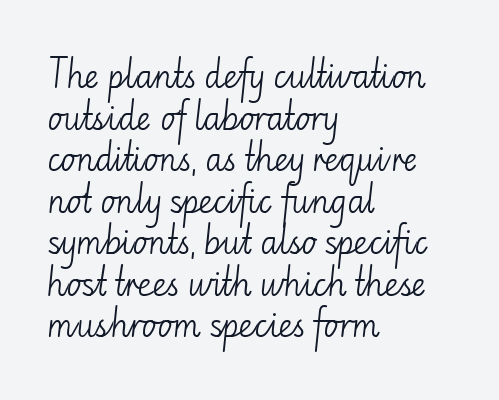
The lines sit at an ordinary, default distance from one another. Does the copy run flush right? No — it runs flush left. This rendering features lettering with no underline. Words appear dense and cohesive because spacing is normal.
